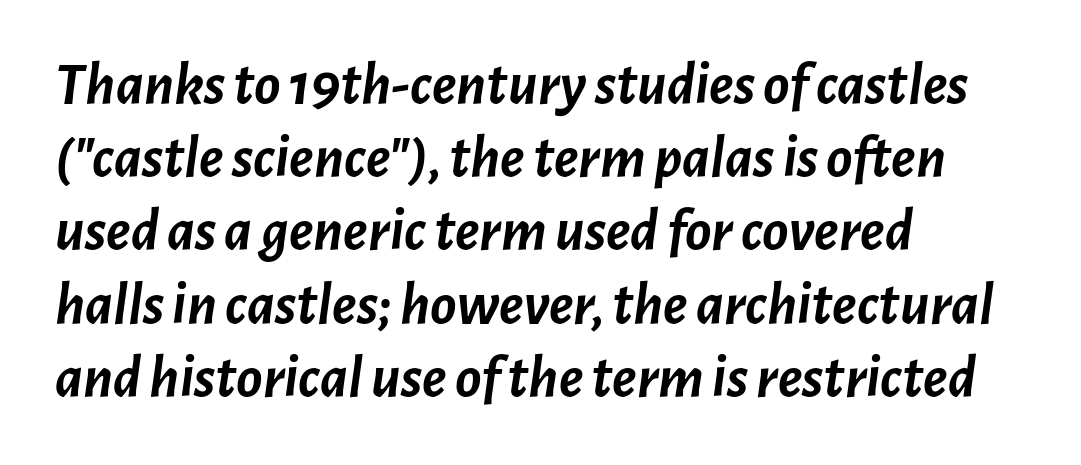
The image shows 61 px semibold type, italic (leaning right); set left-aligned, line spacing 1.2x, normal letter spacing, not underlined; low stroke contrast and a medium x-height.
